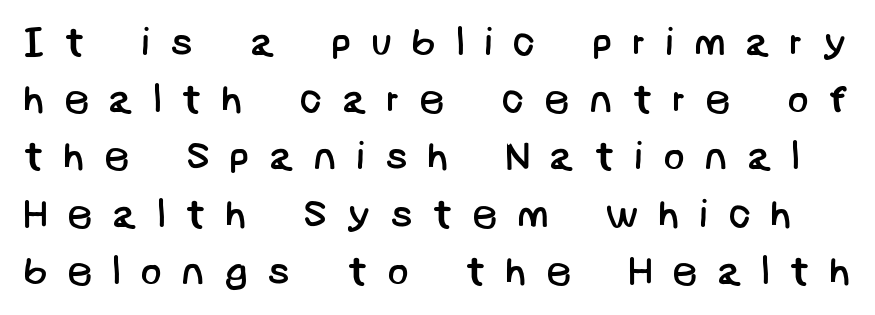
The image shows 40 px regular-weight sans-serif type; set normal line spacing (1.43x), unusually wide letter spacing (+0.48 em), not underlined; low stroke contrast and a large x-height.
